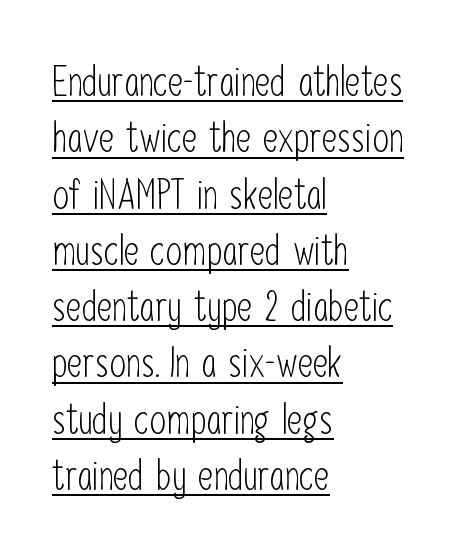
{"serif": "no", "italic": "no", "bold": "no", "weight": "light", "width": "condensed", "stroke_contrast": "low", "x_height": "medium", "monospaced": "no", "underline": "yes", "align": "left", "line_spacing": "normal", "line_spacing_ratio": 1.34, "letter_spacing": "normal", "letter_spacing_em": 0.0, "glyph_px": 42}
